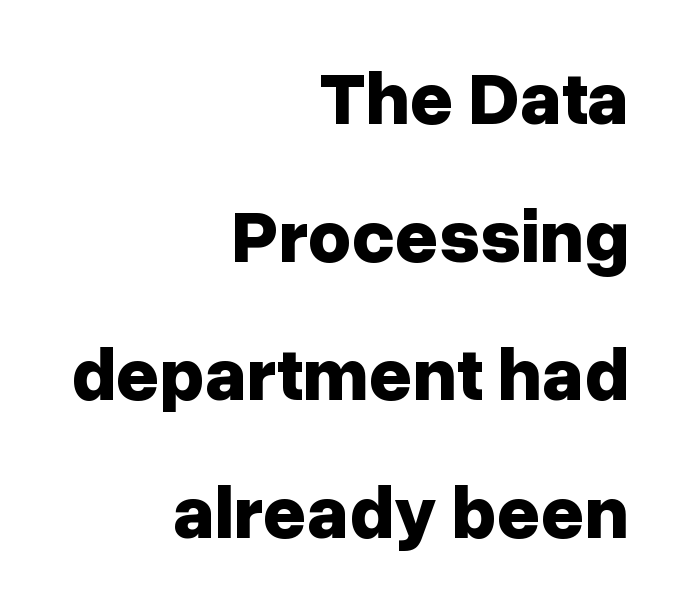
The image shows 75 px bold sans-serif type, upright; set right-aligned, line spacing 1.84x, normal letter spacing, not underlined; low stroke contrast and a medium x-height.
